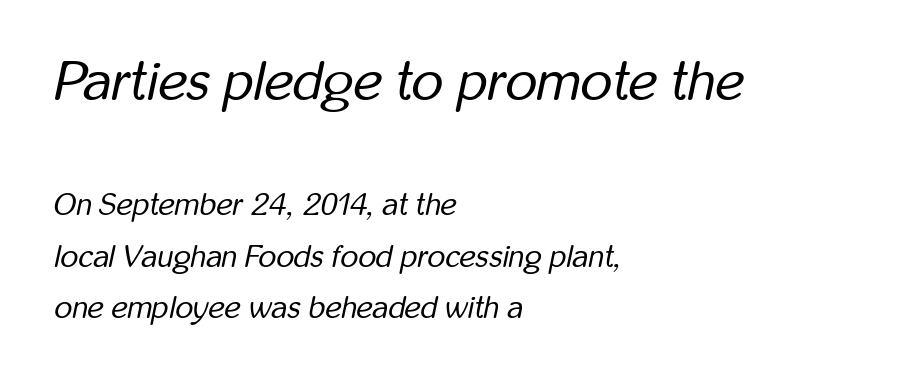
The foot of each line stays bare and open. The strokes carry an ordinary text weight at most. Left-aligned paragraph, ragged on the right. A typesetter would call this proportional, since set widths differ per character.
